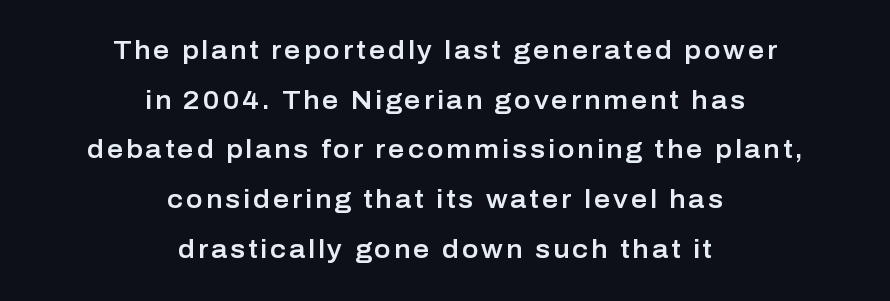
Q: Is the text italic (slanted)? A: No, it is upright.
Q: Is the text underlined? A: No.
Q: How is the paragraph aligned? A: Centered.
Q: Is the spacing between lines tight, normal or loose? A: Loose.
